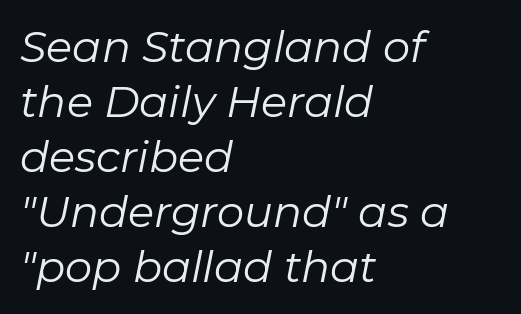
The image shows 43 px regular-weight type, italic (leaning right); set left-aligned, normal line spacing (1.28x), normal letter spacing, not underlined; low stroke contrast and a medium x-height.
